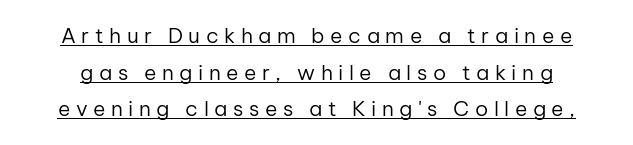
Q: Is the text bold? A: No.
Q: Is the text italic (slanted)? A: No, it is upright.
Q: Is the text underlined? A: Yes.
Q: Is the spacing between letters normal or unusually wide? A: Unusually wide.
